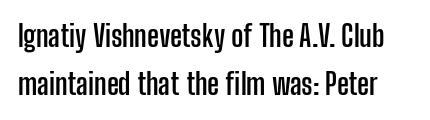
The image shows 29 px semibold, condensed sans-serif type, upright; set normal line spacing (1.65x), normal letter spacing, not underlined; low stroke contrast and a medium x-height.
